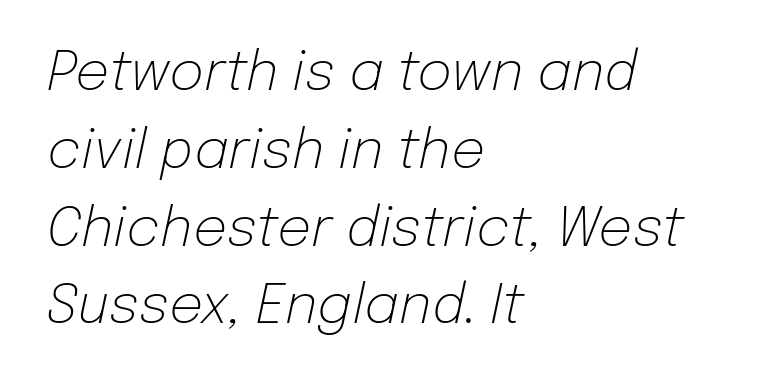
The image shows 54 px light type, italic (leaning right); set left-aligned, normal line spacing (1.44x), normal letter spacing, not underlined; low stroke contrast and a medium x-height.
